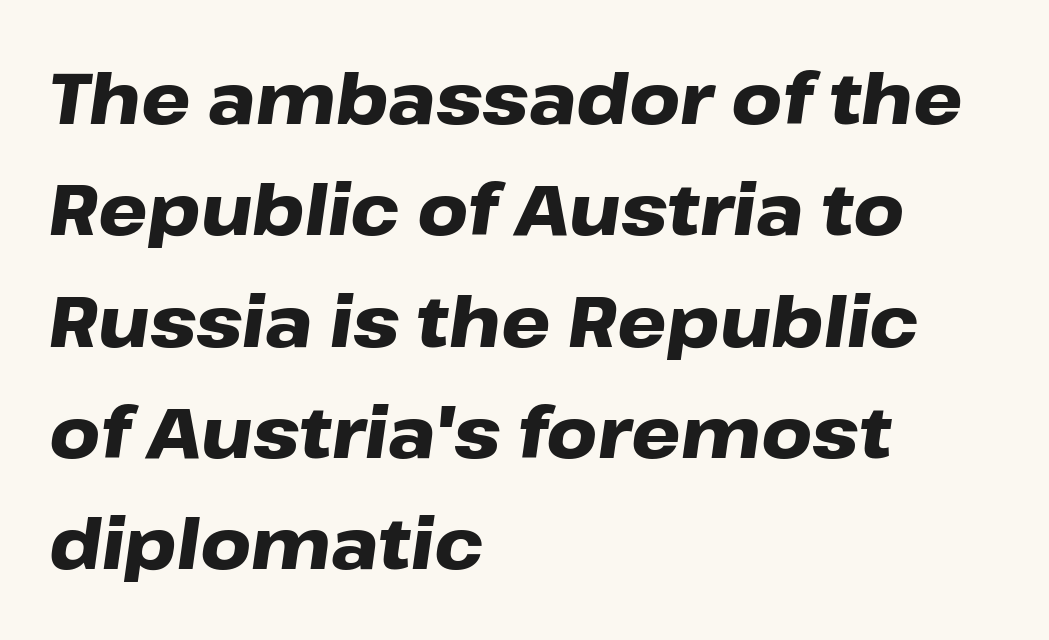
Q: Is the text bold? A: Yes.
Q: Is the text italic (slanted)? A: Yes, it leans right by about 8 degrees.
Q: Is the text underlined? A: No.
Q: How is the paragraph aligned? A: Left-aligned.
Q: Is the spacing between letters normal or unusually wide? A: Normal.
Q: Is the spacing between lines tight, normal or loose? A: Normal.
Q: Width (condensed, normal, or wide)? A: Wide.
Q: Stroke contrast? A: Low.
Q: x-height? A: Medium.
Q: Monospaced? A: No.
